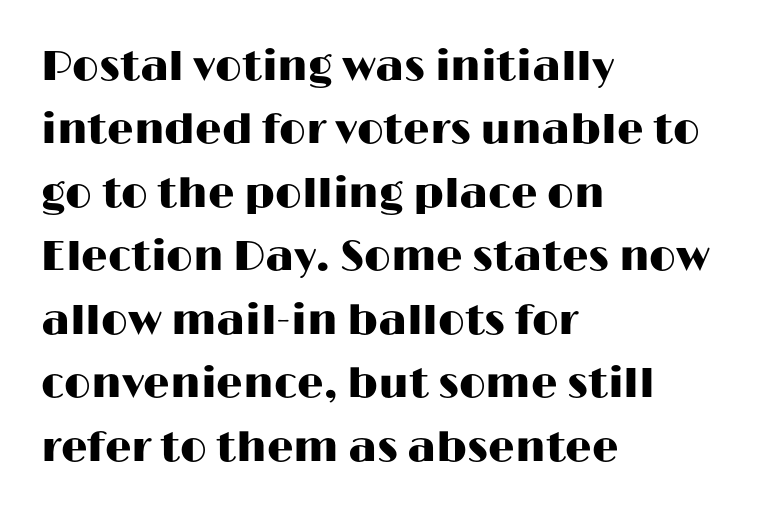
Q: Is the text italic (slanted)? A: No, it is upright.
Q: Is the typeface a serif or a sans-serif typeface? A: Sans-serif.
Q: Is the text underlined? A: No.
Q: How is the paragraph aligned? A: Left-aligned.
Q: Is the spacing between letters normal or unusually wide? A: Normal.
Q: Is the spacing between lines tight, normal or loose? A: Normal.
Q: Width (condensed, normal, or wide)? A: Wide.
Q: Stroke contrast? A: High.
Q: x-height? A: Medium.
Q: Monospaced? A: No.
